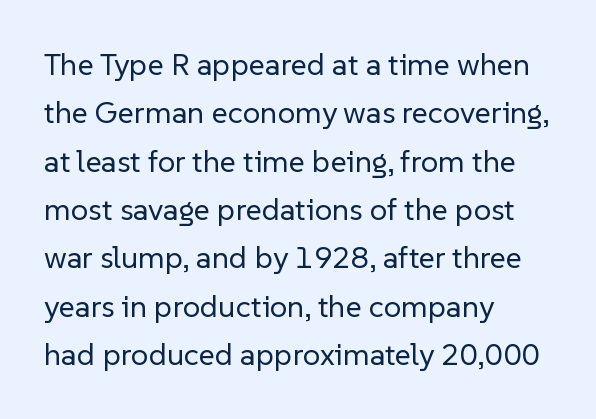
Q: Is the text bold? A: No.
Q: Is the text italic (slanted)? A: No, it is upright.
Q: Is the typeface a serif or a sans-serif typeface? A: Sans-serif.
Q: Is the text underlined? A: No.
Q: How is the paragraph aligned? A: Left-aligned.
Q: Is the spacing between letters normal or unusually wide? A: Normal.
Q: Is the spacing between lines tight, normal or loose? A: Normal.
Q: Width (condensed, normal, or wide)? A: Normal.
Q: Stroke contrast? A: Low.
Q: x-height? A: Medium.
Q: Monospaced? A: No.
